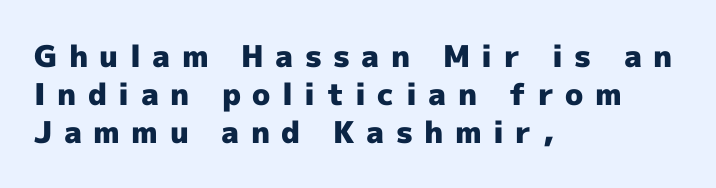
Q: Is the text bold? A: Yes.
Q: Is the text italic (slanted)? A: No, it is upright.
Q: Is the typeface a serif or a sans-serif typeface? A: Sans-serif.
Q: Is the text underlined? A: No.
Q: How is the paragraph aligned? A: Left-aligned.
Q: Is the spacing between letters normal or unusually wide? A: Unusually wide.
Q: Is the spacing between lines tight, normal or loose? A: Normal.
Q: Width (condensed, normal, or wide)? A: Normal.
Q: x-height? A: Medium.
Q: Monospaced? A: No.
